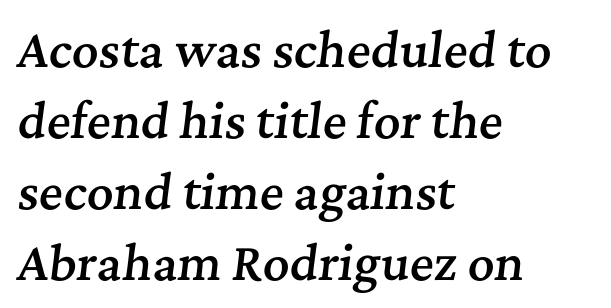
The image shows 46 px semibold serif type, italic (leaning right); set left-aligned, normal line spacing (1.54x), normal letter spacing, not underlined; medium stroke contrast and a medium x-height.
